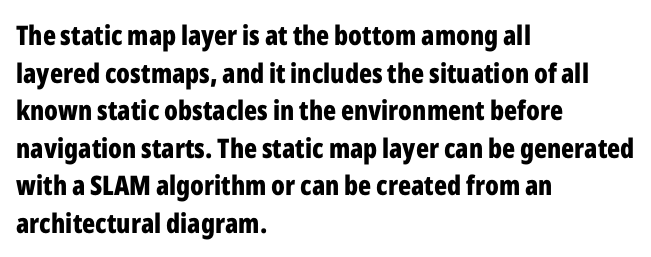
The image shows 27 px bold type, upright; set left-aligned, normal line spacing (1.39x), normal letter spacing, not underlined.
